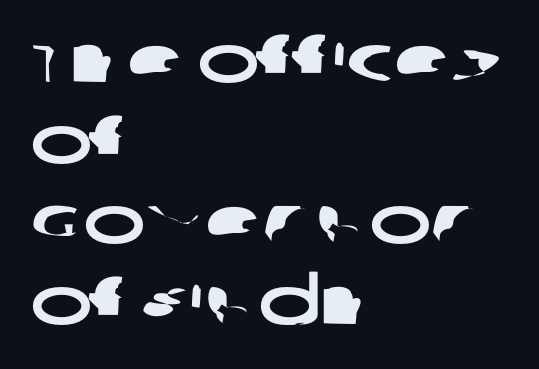
The image shows 66 px wide sans-serif type; set left-aligned, line spacing 1.22x, normal letter spacing, not underlined; low stroke contrast and a large x-height.
